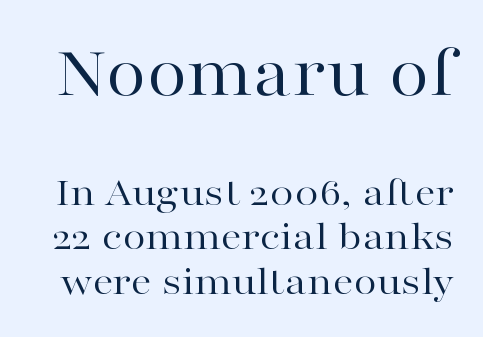
{"serif": "yes", "italic": "no", "bold": "no", "weight": "regular", "width": "wide", "stroke_contrast": "high", "x_height": "medium", "monospaced": "no", "underline": "no", "line_spacing": "tight", "line_spacing_ratio": 1.06, "letter_spacing": "normal", "letter_spacing_em": 0.0, "larger_block": "first", "size_ratio": 1.76, "glyph_px": 74}
